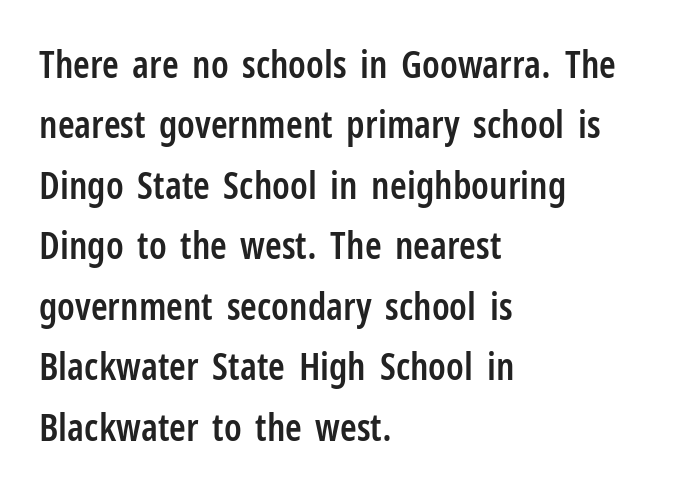
The image shows 38 px semibold, condensed sans-serif type, upright; set left-aligned, normal line spacing (1.59x), normal letter spacing, not underlined; low stroke contrast and a medium x-height.
